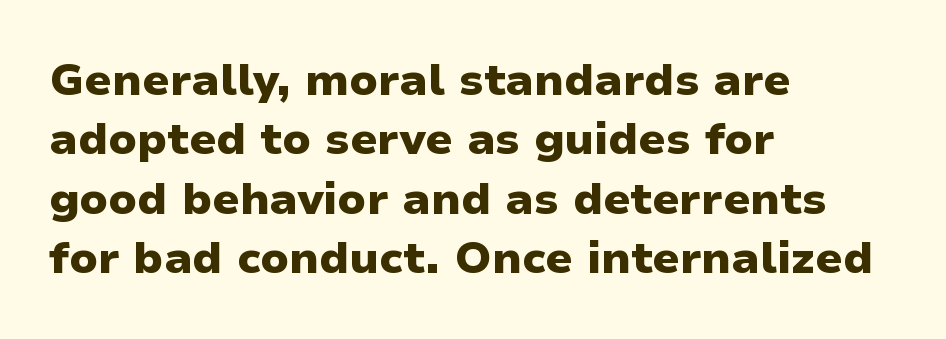
The image shows 45 px heavy sans-serif type, upright; set left-aligned, normal line spacing (1.32x), normal letter spacing, not underlined; low stroke contrast and a medium x-height.
